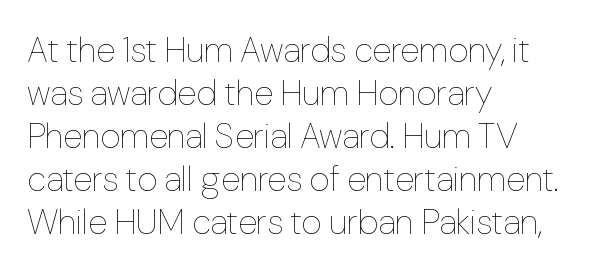
The image shows 35 px thin type, upright; set left-aligned, line spacing 1.23x, normal letter spacing, not underlined; low stroke contrast and a medium x-height.
